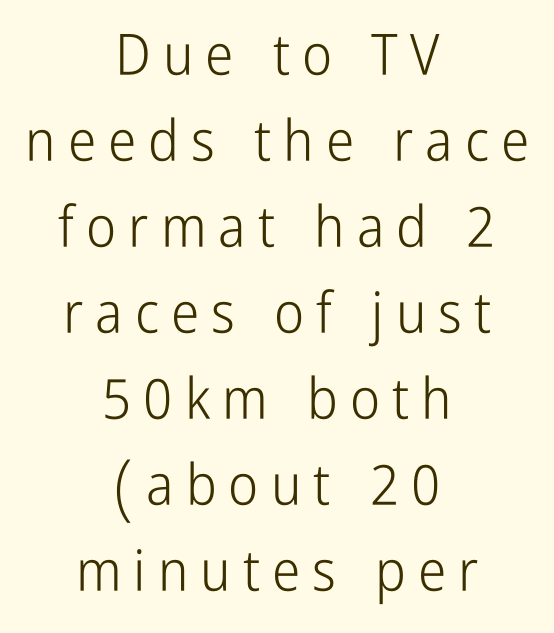
The face used here is proportionally spaced, like ordinary book or web type. Does the copy run flush right? No — it is centered line by line. Leading: standard. Regarding serifs, this sample does without them. Stems here are at most as thick as an everyday book face.
